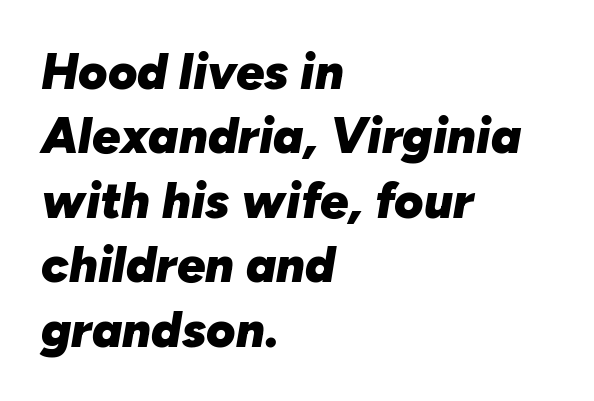
Line spacing here is normal. In CSS terms this would be text-align: left. Typesetter's note: full bold, strokes at maximum text heaviness. A clean baseline with only descenders dipping below it. The whole block is typeset with a tilt.
